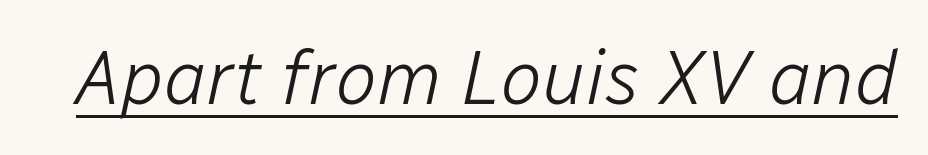
Q: Is the text bold? A: No.
Q: Is the text italic (slanted)? A: Yes, it leans right by about 12 degrees.
Q: Is the text underlined? A: Yes.
Q: Is the spacing between letters normal or unusually wide? A: Normal.
Q: Width (condensed, normal, or wide)? A: Normal.
Q: Stroke contrast? A: Low.
Q: x-height? A: Medium.
Q: Monospaced? A: No.
